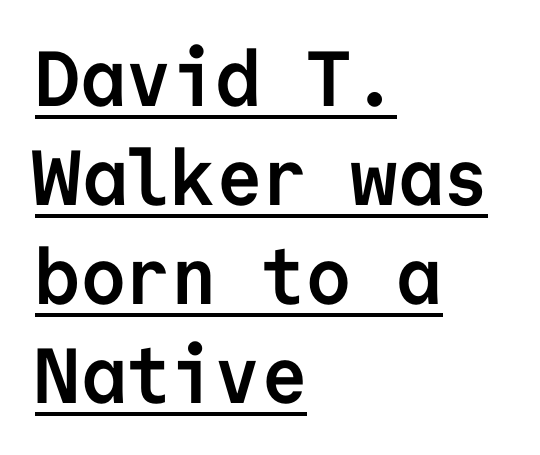
No italicization has been applied; the sample stays upright. Here the glyphs are tracked normally, forming tight word shapes. Horizontal alignment here is leftward, the default for most running prose. Leading matches the norm, producing a regular column. The glyphs in this specimen are sans serif. Is there an underline? Yes — a line sits under the letters.
